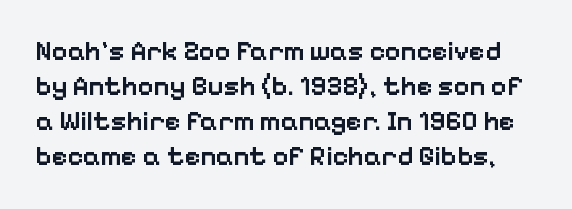
{"italic": "no", "bold": "semi", "underline": "no", "line_spacing": "normal", "line_spacing_ratio": 1.3, "letter_spacing": "normal", "letter_spacing_em": 0.0, "glyph_px": 27}
